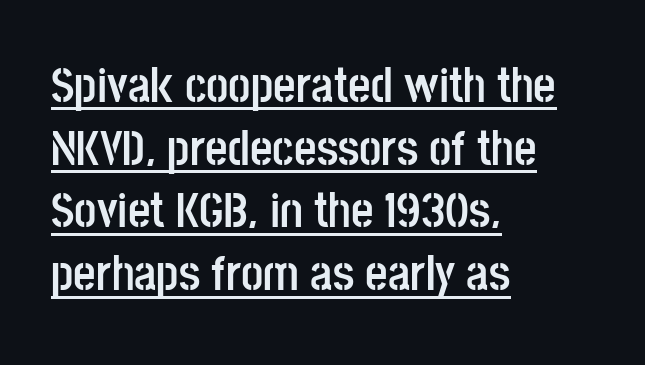
Q: Is the text bold? A: Yes.
Q: Is the text italic (slanted)? A: No, it is upright.
Q: Is the typeface a serif or a sans-serif typeface? A: Sans-serif.
Q: Is the text underlined? A: Yes.
Q: How is the paragraph aligned? A: Left-aligned.
Q: Is the spacing between letters normal or unusually wide? A: Normal.
Q: Is the spacing between lines tight, normal or loose? A: Normal.
Q: Width (condensed, normal, or wide)? A: Condensed.
Q: Stroke contrast? A: Low.
Q: x-height? A: Large.
Q: Monospaced? A: No.
